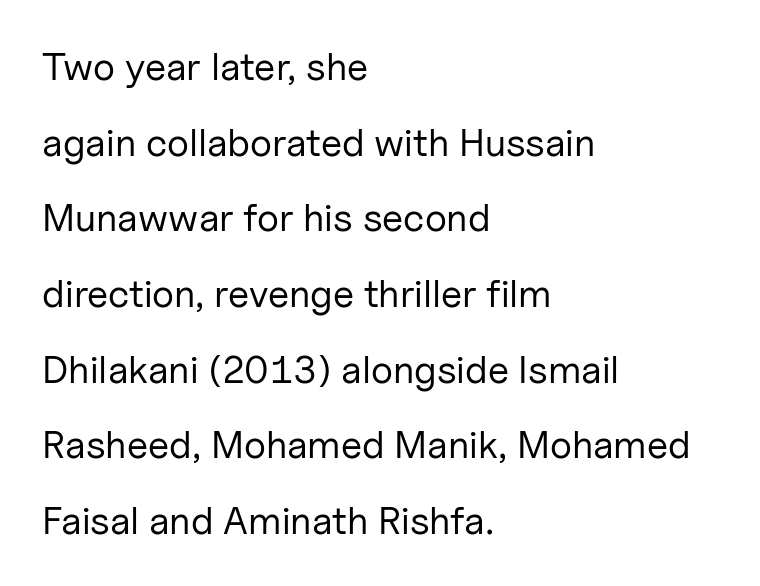
{"serif": "no", "italic": "no", "bold": "no", "weight": "regular", "width": "normal", "stroke_contrast": "low", "x_height": "medium", "monospaced": "no", "underline": "no", "align": "left", "line_spacing": "loose", "line_spacing_ratio": 1.94, "letter_spacing": "normal", "letter_spacing_em": 0.0, "glyph_px": 39}
